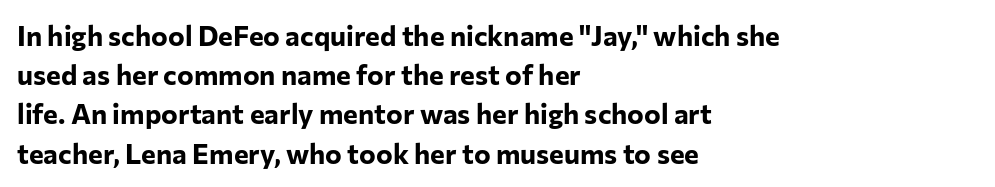
Q: Is the text bold? A: Yes.
Q: Is the text italic (slanted)? A: No, it is upright.
Q: Is the typeface a serif or a sans-serif typeface? A: Sans-serif.
Q: Is the text underlined? A: No.
Q: How is the paragraph aligned? A: Left-aligned.
Q: Is the spacing between letters normal or unusually wide? A: Normal.
Q: Is the spacing between lines tight, normal or loose? A: Normal.
Q: Width (condensed, normal, or wide)? A: Normal.
Q: Stroke contrast? A: Low.
Q: x-height? A: Medium.
Q: Monospaced? A: No.
